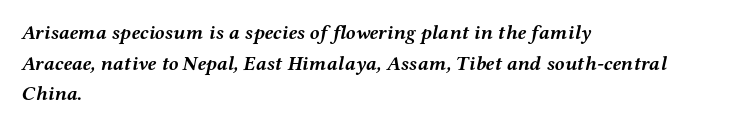
The characters look thick and weighty, a clear bold. If you drew a line through each stem, it would be angled. Beneath every word, the page is bare. Teacher's note: observe the even left margin — that is flush-left alignment.
